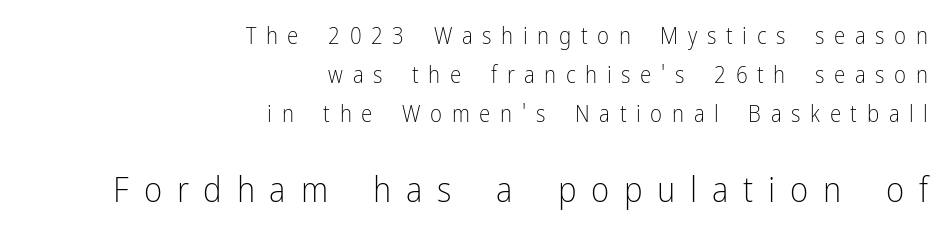
Q: Is the text bold? A: No.
Q: Is the text italic (slanted)? A: No, it is upright.
Q: Is the typeface a serif or a sans-serif typeface? A: Sans-serif.
Q: Is the text underlined? A: No.
Q: How is the paragraph aligned? A: Right-aligned.
Q: Is the spacing between letters normal or unusually wide? A: Unusually wide.
Q: Is the spacing between lines tight, normal or loose? A: Normal.
Q: Which block of text is set in a larger size, the first (top) or the second (bottom)? A: The second (bottom) one.
Q: Width (condensed, normal, or wide)? A: Condensed.
Q: Stroke contrast? A: Low.
Q: x-height? A: Medium.
Q: Monospaced? A: No.
